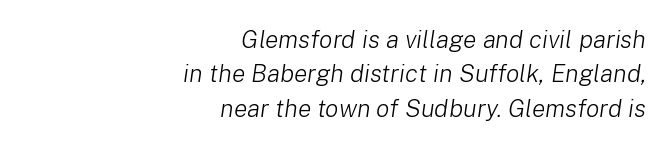
The image shows 25 px text type, italic (leaning right); set right-aligned, normal line spacing (1.38x), normal letter spacing, not underlined.
